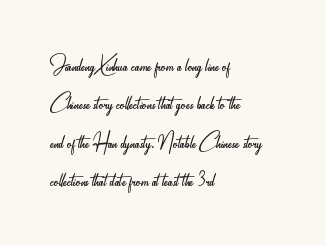
The rendering uses natural spacing where letterforms have individual widths. Notice how the passage keeps a crisp vertical edge on the left only. Caption: face not bold, strokes unweighted. The rendering keeps characters at their native spacing. To sum up the face: it is a sans, with no serifs.
